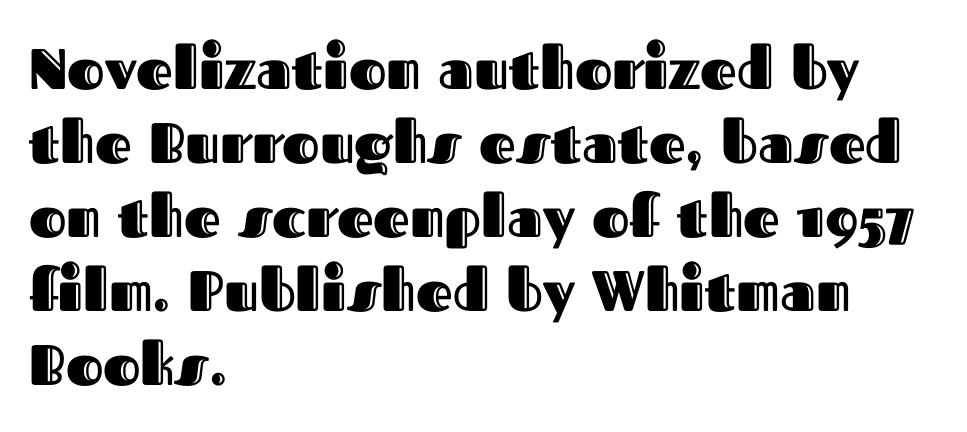
{"italic": "no", "width": "normal", "x_height": "medium", "monospaced": "no", "underline": "no", "align": "left", "line_spacing": "normal", "line_spacing_ratio": 1.3, "letter_spacing": "normal", "letter_spacing_em": 0.0, "glyph_px": 57}
